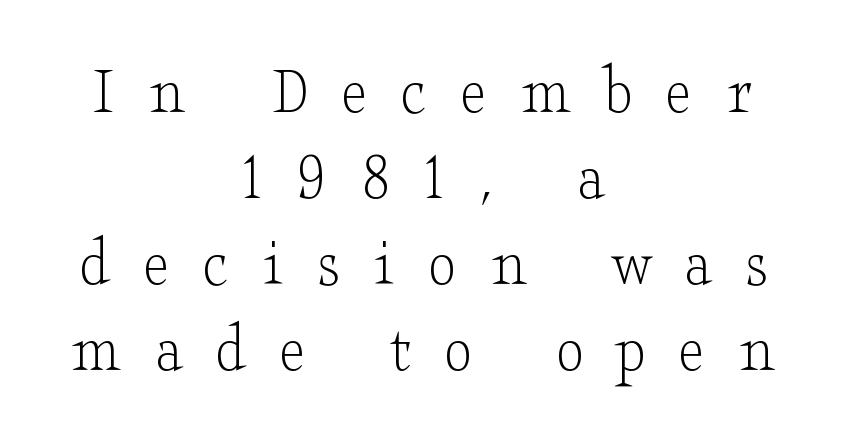
Which margin do the lines hug? Neither — every line sits in the middle. Look at the tracking — it's clearly loosened, letters drifting apart. Varying glyph widths throughout — classic text-font behaviour. Each row of text sits above clean, open space.
